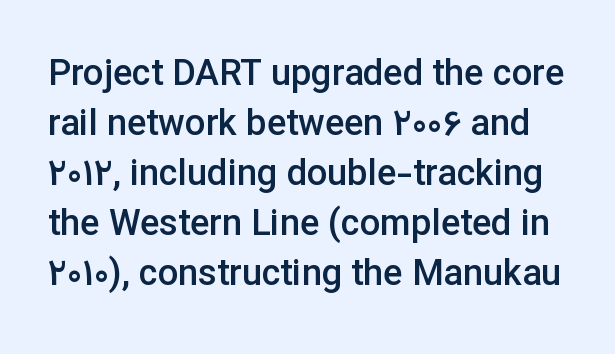
The image shows 36 px semibold sans-serif type, upright; set normal line spacing (1.39x), normal letter spacing, not underlined; low stroke contrast and a medium x-height.
